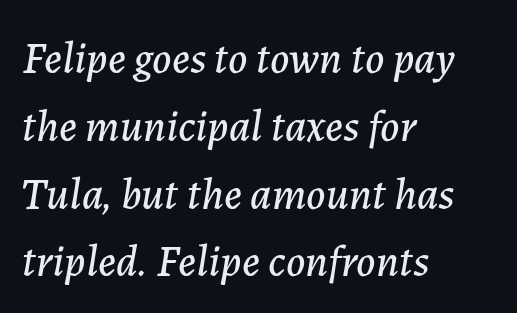
The image shows 44 px text type, italic (leaning right); set left-aligned, normal line spacing (1.54x), normal letter spacing, not underlined; low stroke contrast and a medium x-height.
